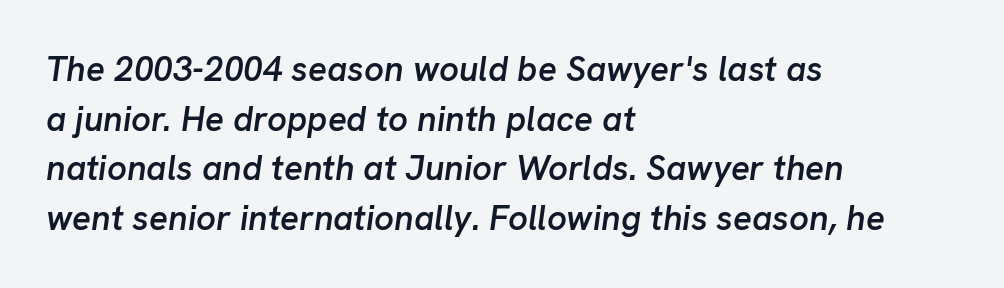
Q: Is the text bold? A: Semi-bold.
Q: Is the text italic (slanted)? A: Yes, it leans right by about 8 degrees.
Q: Is the text underlined? A: No.
Q: How is the paragraph aligned? A: Left-aligned.
Q: Is the spacing between letters normal or unusually wide? A: Normal.
Q: Is the spacing between lines tight, normal or loose? A: Normal.
Q: Width (condensed, normal, or wide)? A: Normal.
Q: Stroke contrast? A: Low.
Q: x-height? A: Medium.
Q: Monospaced? A: No.
